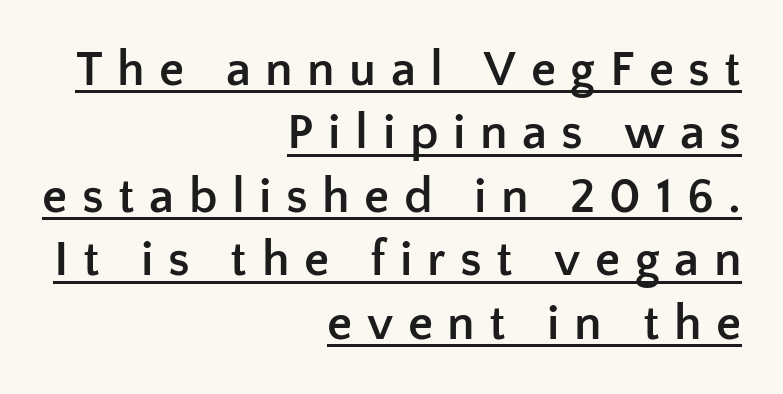
Q: Is the text bold? A: Yes.
Q: Is the text italic (slanted)? A: No, it is upright.
Q: Is the typeface a serif or a sans-serif typeface? A: Sans-serif.
Q: Is the text underlined? A: Yes.
Q: How is the paragraph aligned? A: Right-aligned.
Q: Is the spacing between letters normal or unusually wide? A: Unusually wide.
Q: Is the spacing between lines tight, normal or loose? A: Normal.
Q: Width (condensed, normal, or wide)? A: Normal.
Q: Stroke contrast? A: Low.
Q: x-height? A: Medium.
Q: Monospaced? A: No.
